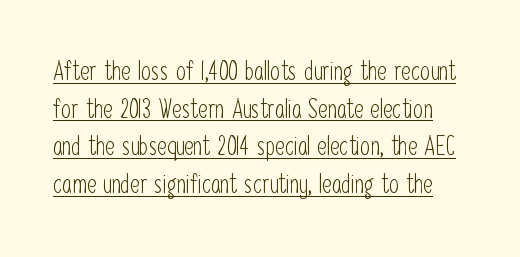
Is this a heavy cut? Hardly; it is regular or lighter. What stands out about the letter spacing? Nothing — it is the standard amount. Posture: upright roman. Vertical spacing — default. Students, observe the line beneath the letters — that is underlining.
